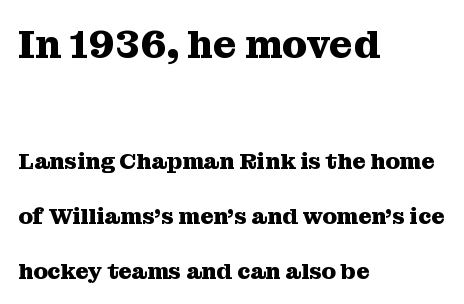
Q: Is the text bold? A: Yes.
Q: Is the text italic (slanted)? A: No, it is upright.
Q: Is the typeface a serif or a sans-serif typeface? A: Serif.
Q: Is the text underlined? A: No.
Q: How is the paragraph aligned? A: Left-aligned.
Q: Is the spacing between letters normal or unusually wide? A: Normal.
Q: Is the spacing between lines tight, normal or loose? A: Loose.
Q: Which block of text is set in a larger size, the first (top) or the second (bottom)? A: The first (top) one.
Q: Width (condensed, normal, or wide)? A: Normal.
Q: Stroke contrast? A: Medium.
Q: x-height? A: Medium.
Q: Monospaced? A: No.
